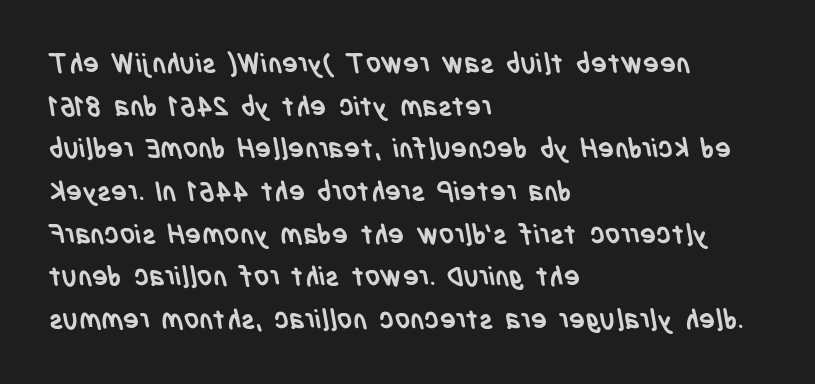
{"bold": "yes", "underline": "no", "align": "left", "line_spacing": "normal", "line_spacing_ratio": 1.58, "letter_spacing": "normal", "letter_spacing_em": 0.0, "glyph_px": 27}
